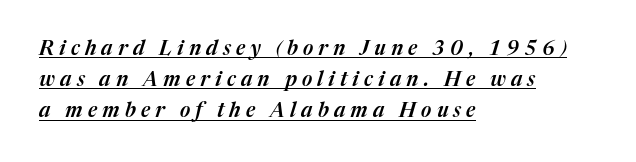
{"italic": "yes", "lean": "right", "slant_degrees": 17, "underline": "yes", "align": "left", "line_spacing": "normal", "line_spacing_ratio": 1.56, "letter_spacing": "wide", "letter_spacing_em": 0.26, "glyph_px": 20}
